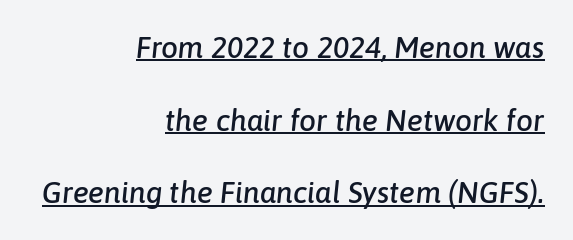
{"italic": "yes", "lean": "right", "slant_degrees": 6, "width": "normal", "stroke_contrast": "low", "x_height": "medium", "monospaced": "no", "underline": "yes", "align": "right", "line_spacing": "loose", "line_spacing_ratio": 2.42, "letter_spacing": "normal", "letter_spacing_em": 0.0, "glyph_px": 30}
